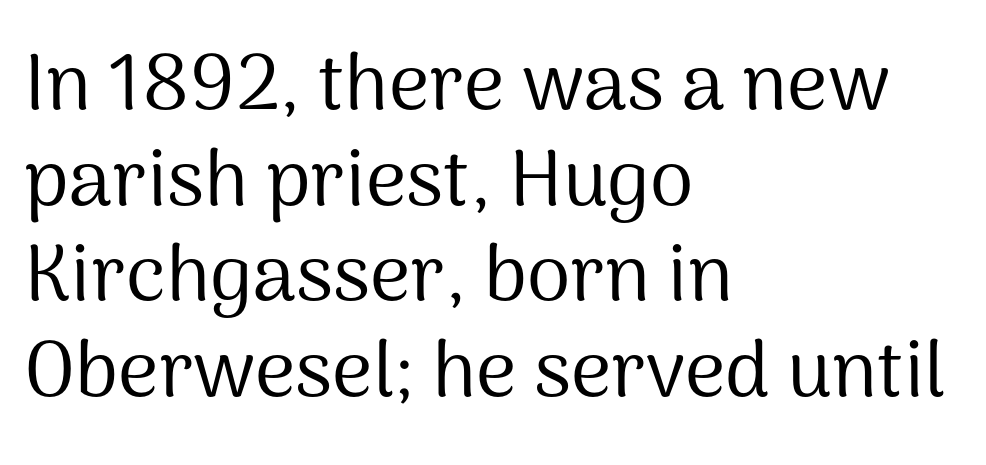
{"serif": "no", "italic": "no", "bold": "no", "weight": "regular", "width": "normal", "stroke_contrast": "medium", "x_height": "medium", "monospaced": "no", "underline": "no", "align": "left", "line_spacing_ratio": 1.21, "letter_spacing": "normal", "letter_spacing_em": 0.0, "glyph_px": 79}
